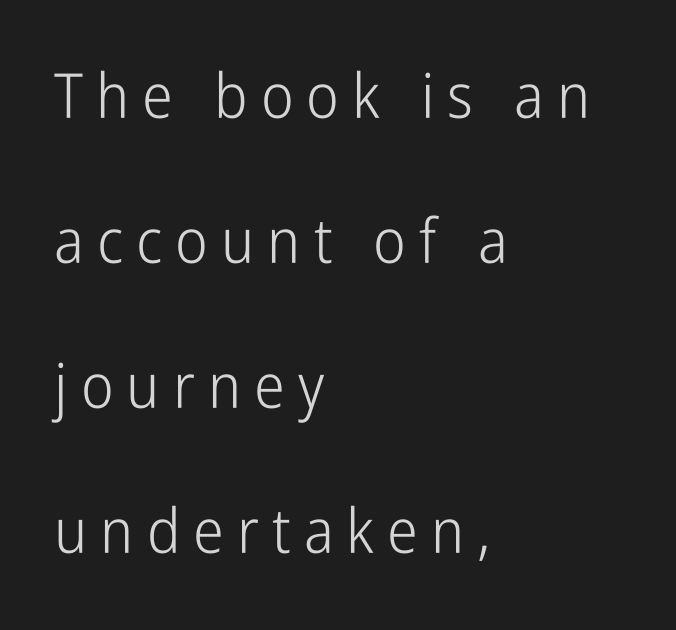
The font is comparable to plain body text, perhaps lighter. Display-style spreading of the glyphs; the letterfit is very open. Anything drawn beneath the words? Only blank space. Note: no serifs on the glyphs.
